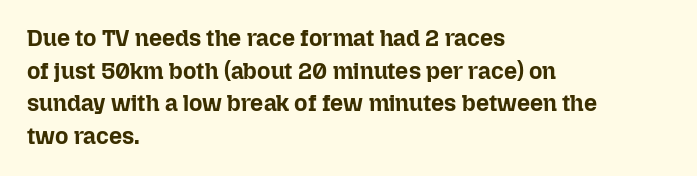
Here the glyphs are tracked normally, forming tight word shapes. One-word summary of the alignment: left. In terms of posture, this sample is upright. Notice how thick the strokes are: this is what a full bold looks like. The lines sit at an ordinary, default distance from one another.
